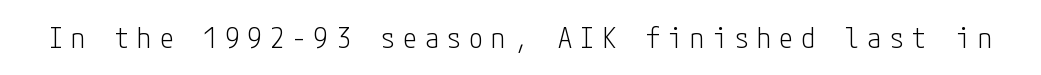
The image shows 28 px light, condensed sans-serif type, upright; set unusually wide letter spacing (+0.29 em), not underlined; low stroke contrast and a medium x-height.
